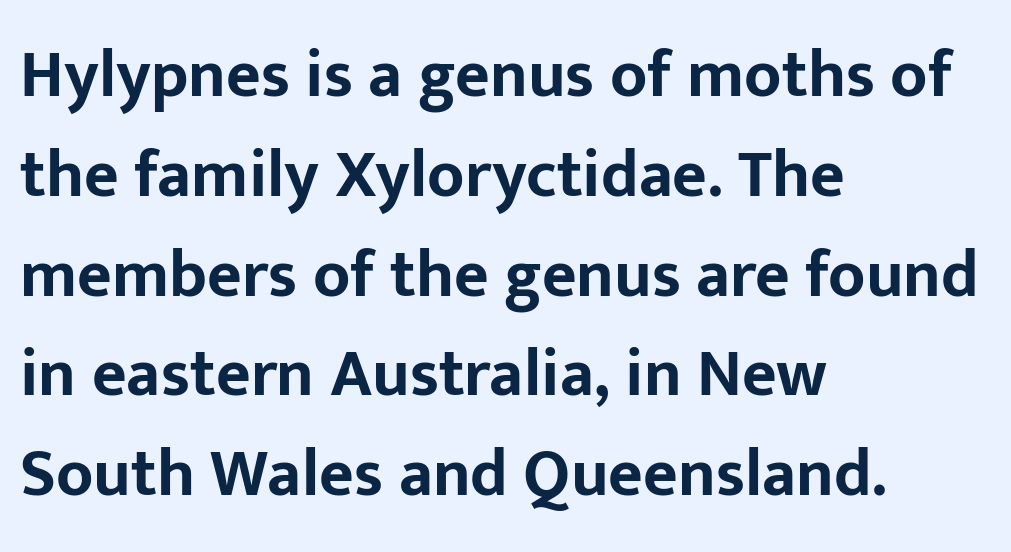
Q: Is the text bold? A: Yes.
Q: Is the text italic (slanted)? A: No, it is upright.
Q: Is the typeface a serif or a sans-serif typeface? A: Sans-serif.
Q: Is the text underlined? A: No.
Q: How is the paragraph aligned? A: Left-aligned.
Q: Is the spacing between letters normal or unusually wide? A: Normal.
Q: Is the spacing between lines tight, normal or loose? A: Normal.
Q: Width (condensed, normal, or wide)? A: Normal.
Q: Stroke contrast? A: Low.
Q: x-height? A: Medium.
Q: Monospaced? A: No.
